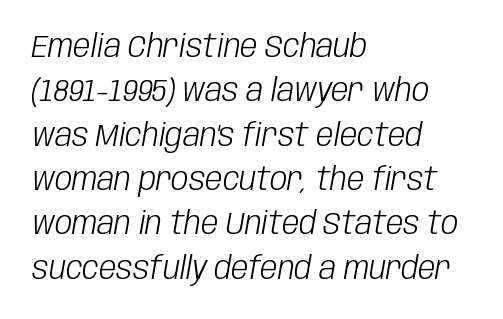
The image shows 31 px light, condensed type, italic (leaning right); set left-aligned, normal line spacing (1.43x), normal letter spacing, not underlined; low stroke contrast and a large x-height.
